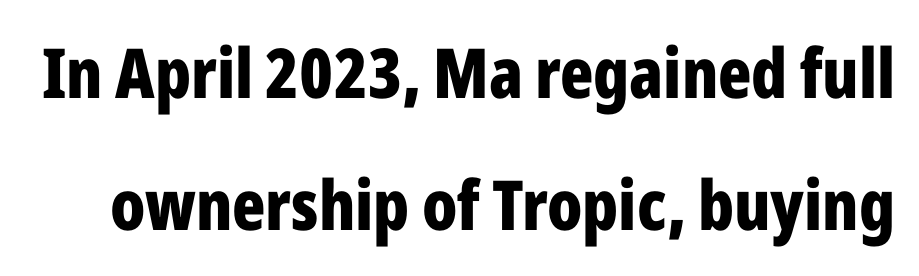
{"serif": "no", "italic": "no", "bold": "yes", "weight": "bold", "width": "condensed", "stroke_contrast": "low", "x_height": "medium", "monospaced": "no", "underline": "no", "line_spacing": "loose", "line_spacing_ratio": 1.92, "letter_spacing": "normal", "letter_spacing_em": 0.0, "glyph_px": 69}
